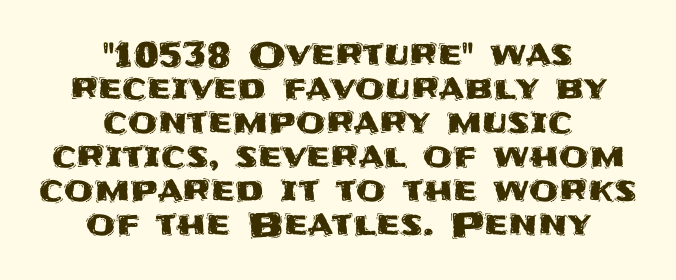
{"serif": "no", "italic": "no", "width": "normal", "stroke_contrast": "medium", "x_height": "large", "monospaced": "no", "underline": "no", "align": "center", "line_spacing": "tight", "line_spacing_ratio": 1.0, "letter_spacing": "normal", "letter_spacing_em": 0.0, "glyph_px": 34}
